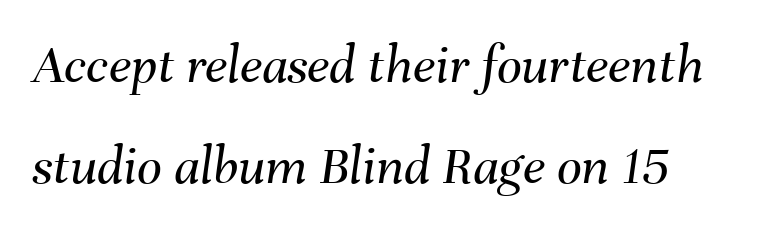
The image shows 55 px regular-weight type, italic (leaning right); set left-aligned, line spacing 1.83x, normal letter spacing, not underlined; medium stroke contrast and a medium x-height.
